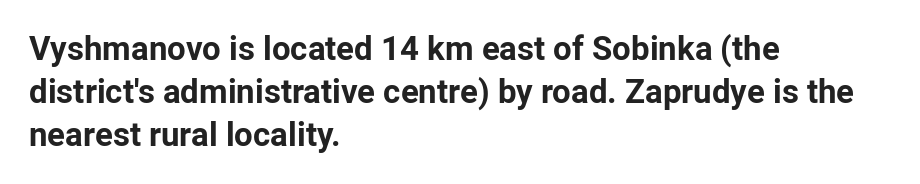
{"serif": "no", "italic": "no", "bold": "yes", "weight": "bold", "width": "normal", "stroke_contrast": "low", "x_height": "medium", "monospaced": "no", "underline": "no", "align": "left", "line_spacing": "normal", "line_spacing_ratio": 1.3, "letter_spacing": "normal", "letter_spacing_em": 0.0, "glyph_px": 33}
